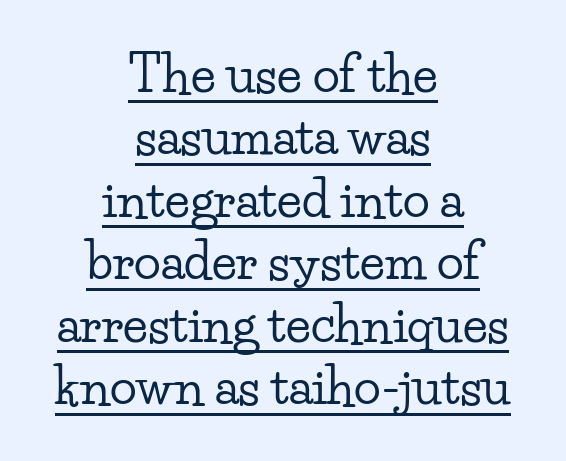
{"serif": "yes", "italic": "no", "width": "wide", "stroke_contrast": "low", "x_height": "small", "monospaced": "no", "underline": "yes", "align": "center", "line_spacing": "normal", "line_spacing_ratio": 1.25, "letter_spacing": "normal", "letter_spacing_em": 0.0, "glyph_px": 50}
